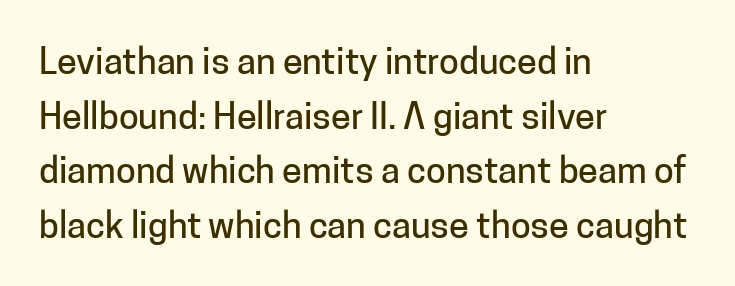
Which margin do the lines hug? The left one — the right edge is uneven. Observe the ordinary spacing: letters are neighbours, not strangers. Each new line begins a customary step beneath the previous one. Just letters on the line, the space beneath them empty. Do the characters align in a grid? No, the font is proportional. The face used here is a sans, in the tradition of grotesques and geometrics.
